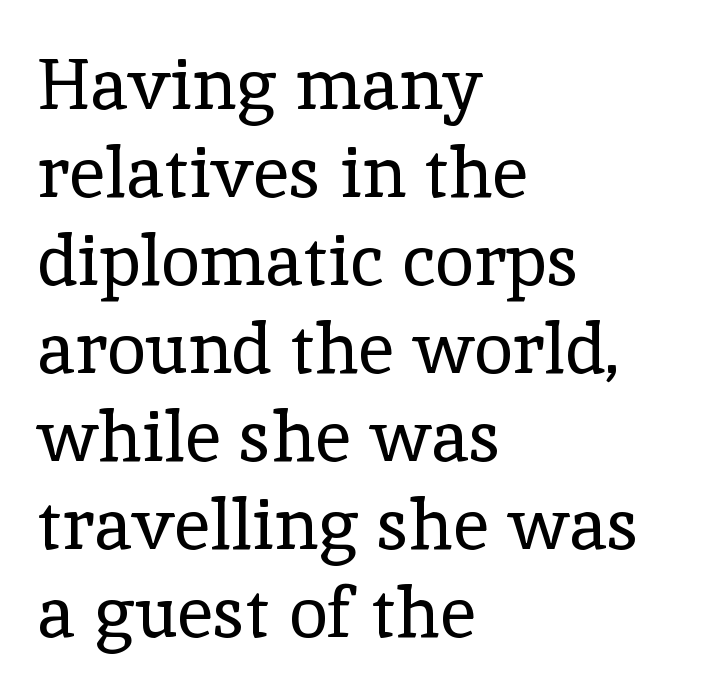
Q: Is the text bold? A: No.
Q: Is the text italic (slanted)? A: No, it is upright.
Q: Is the typeface a serif or a sans-serif typeface? A: Serif.
Q: Is the text underlined? A: No.
Q: How is the paragraph aligned? A: Left-aligned.
Q: Is the spacing between letters normal or unusually wide? A: Normal.
Q: Width (condensed, normal, or wide)? A: Normal.
Q: x-height? A: Medium.
Q: Monospaced? A: No.
